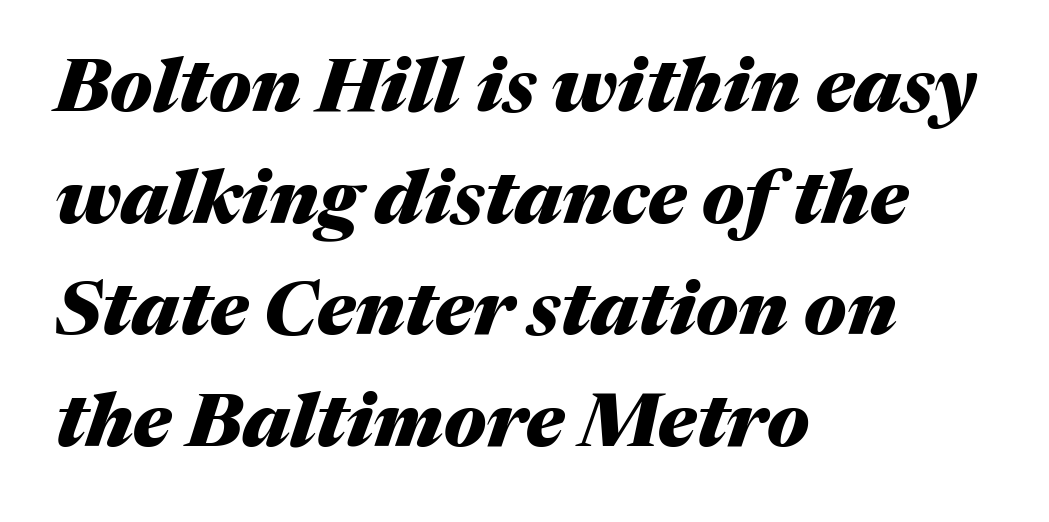
{"italic": "yes", "lean": "right", "slant_degrees": 17, "bold": "yes", "weight": "heavy", "width": "normal", "stroke_contrast": "medium", "x_height": "medium", "monospaced": "no", "underline": "no", "align": "left", "line_spacing": "normal", "line_spacing_ratio": 1.49, "letter_spacing": "normal", "letter_spacing_em": 0.0, "glyph_px": 75}
